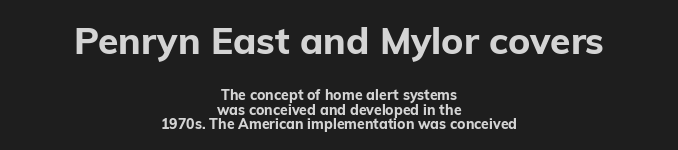
The image shows 37 px bold sans-serif type, upright; set centered, tight line spacing (1.06x), normal letter spacing, not underlined; the first (top) block is 2.64x larger; low stroke contrast and a medium x-height.
